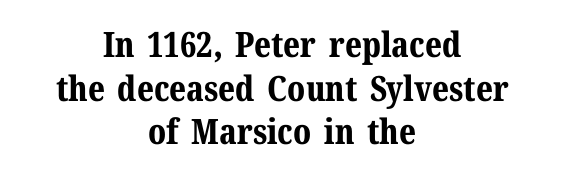
Q: Is the text bold? A: Yes.
Q: Is the text italic (slanted)? A: No, it is upright.
Q: Is the typeface a serif or a sans-serif typeface? A: Serif.
Q: Is the text underlined? A: No.
Q: How is the paragraph aligned? A: Centered.
Q: Is the spacing between letters normal or unusually wide? A: Normal.
Q: Is the spacing between lines tight, normal or loose? A: Normal.
Q: Width (condensed, normal, or wide)? A: Normal.
Q: Stroke contrast? A: Medium.
Q: x-height? A: Medium.
Q: Monospaced? A: No.
